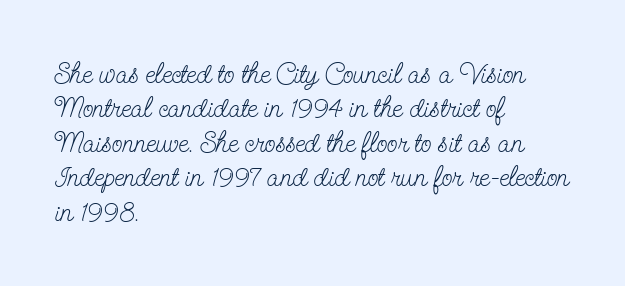
{"serif": "yes", "bold": "no", "weight": "light", "width": "condensed", "stroke_contrast": "low", "x_height": "small", "monospaced": "no", "underline": "no", "align": "left", "line_spacing_ratio": 1.23, "letter_spacing": "normal", "letter_spacing_em": 0.0, "glyph_px": 28}
